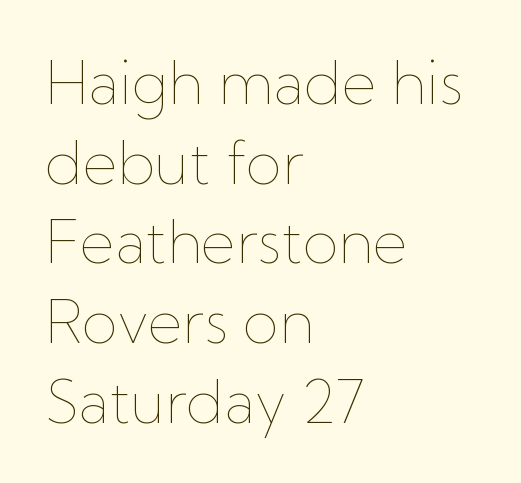
The image shows 59 px thin type, upright; set left-aligned, normal line spacing (1.35x), normal letter spacing, not underlined; low stroke contrast and a medium x-height.
